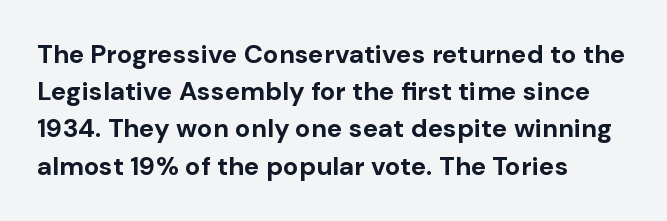
The image shows 26 px bold type, upright; set left-aligned, normal line spacing (1.43x), normal letter spacing, not underlined.
